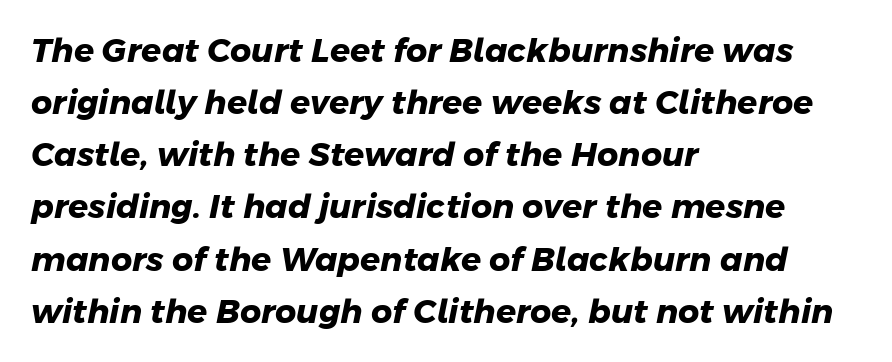
{"serif": "no", "bold": "yes", "weight": "heavy", "width": "normal", "stroke_contrast": "low", "x_height": "medium", "monospaced": "no", "underline": "no", "align": "left", "line_spacing": "normal", "line_spacing_ratio": 1.58, "letter_spacing": "normal", "letter_spacing_em": 0.0, "glyph_px": 33}
